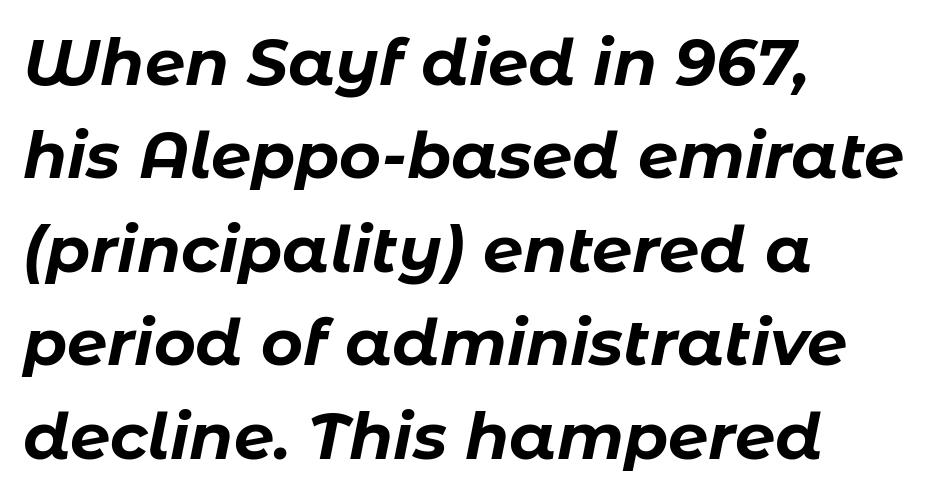
Q: Is the text bold? A: Yes.
Q: Is the text italic (slanted)? A: Yes, it leans right by about 11 degrees.
Q: Is the text underlined? A: No.
Q: How is the paragraph aligned? A: Left-aligned.
Q: Is the spacing between letters normal or unusually wide? A: Normal.
Q: Is the spacing between lines tight, normal or loose? A: Normal.
Q: Width (condensed, normal, or wide)? A: Normal.
Q: Stroke contrast? A: Low.
Q: x-height? A: Medium.
Q: Monospaced? A: No.
